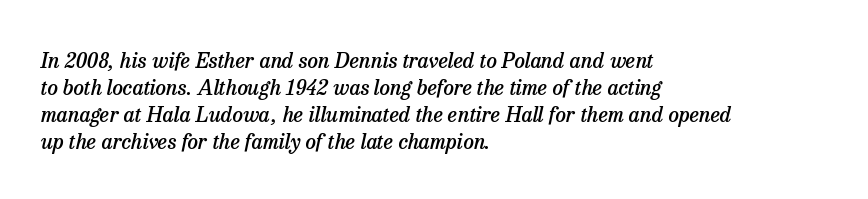
The image shows 21 px text type, italic (leaning right); set left-aligned, normal line spacing (1.28x), normal letter spacing, not underlined.
